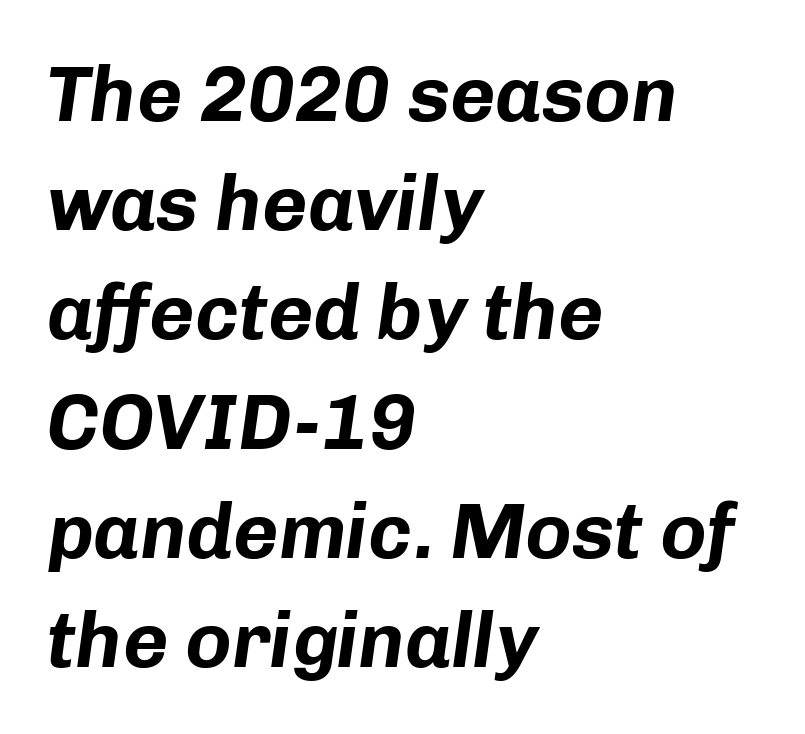
If you measured baseline to baseline, you'd find a middling distance. Typeset ragged right — the left edge is the straight one. This sample uses an oblique cut, with every glyph tilted off the vertical. Here the designer chose a conventional face with non-uniform glyph widths. In terms of letterspacing, this is plain default setting. Plain, unruled lines of type.
